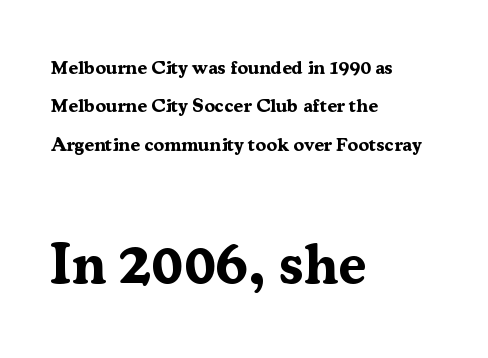
{"serif": "yes", "italic": "no", "bold": "yes", "weight": "bold", "width": "normal", "stroke_contrast": "medium", "x_height": "medium", "monospaced": "no", "underline": "no", "align": "left", "line_spacing": "loose", "line_spacing_ratio": 2.02, "letter_spacing": "normal", "letter_spacing_em": 0.0, "larger_block": "second", "size_ratio": 3.0, "glyph_px": 57}
